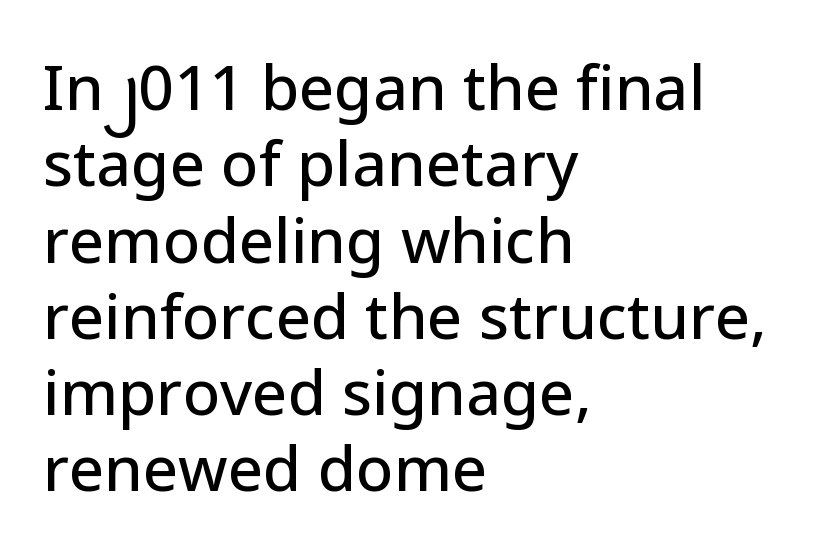
Q: Is the text italic (slanted)? A: No, it is upright.
Q: Is the typeface a serif or a sans-serif typeface? A: Sans-serif.
Q: Is the text underlined? A: No.
Q: How is the paragraph aligned? A: Left-aligned.
Q: Is the spacing between letters normal or unusually wide? A: Normal.
Q: Width (condensed, normal, or wide)? A: Normal.
Q: Stroke contrast? A: Low.
Q: x-height? A: Medium.
Q: Monospaced? A: No.
